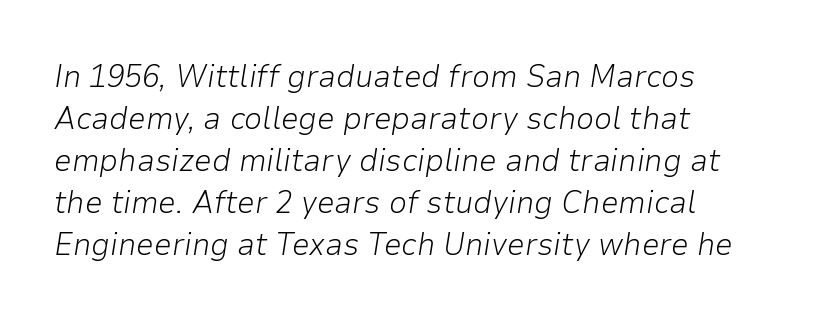
Descenders hang freely into open space. You could not count columns in this text — the font is proportionally spaced. Summary of weight: not heavy and not bold. Students, note that the glyphs here touch the page at normal intervals. Vertical spacing — default.
